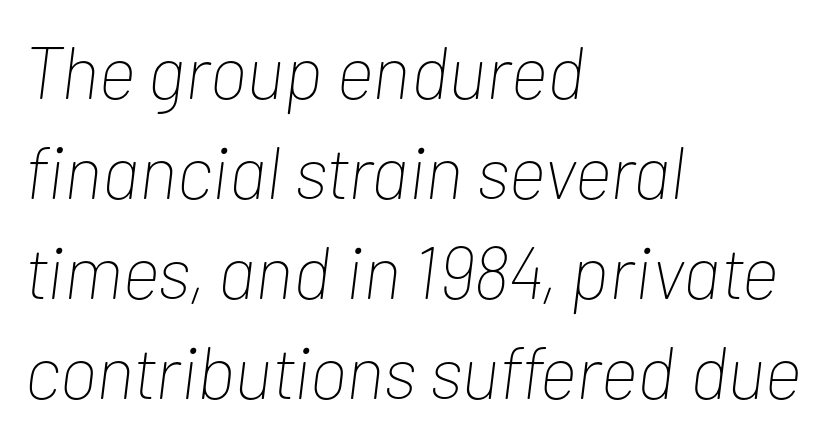
Q: Is the text bold? A: No.
Q: Is the text italic (slanted)? A: Yes, it leans right by about 7 degrees.
Q: Is the text underlined? A: No.
Q: How is the paragraph aligned? A: Left-aligned.
Q: Is the spacing between letters normal or unusually wide? A: Normal.
Q: Is the spacing between lines tight, normal or loose? A: Normal.
Q: Width (condensed, normal, or wide)? A: Condensed.
Q: Stroke contrast? A: Low.
Q: x-height? A: Medium.
Q: Monospaced? A: No.
